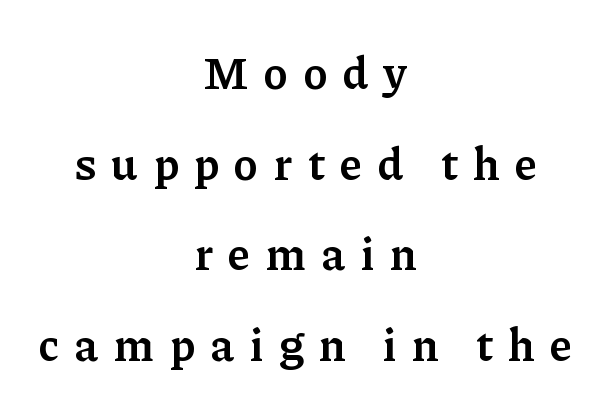
Q: Is the text bold? A: Semi-bold.
Q: Is the text italic (slanted)? A: No, it is upright.
Q: Is the typeface a serif or a sans-serif typeface? A: Serif.
Q: Is the text underlined? A: No.
Q: How is the paragraph aligned? A: Centered.
Q: Is the spacing between letters normal or unusually wide? A: Unusually wide.
Q: Is the spacing between lines tight, normal or loose? A: Loose.
Q: Width (condensed, normal, or wide)? A: Normal.
Q: Stroke contrast? A: Low.
Q: x-height? A: Medium.
Q: Monospaced? A: No.
